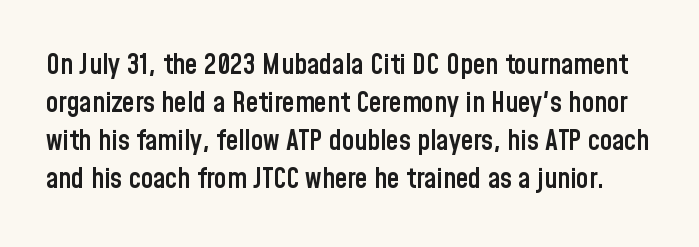
{"serif": "no", "italic": "no", "bold": "semi", "weight": "semibold", "width": "condensed", "stroke_contrast": "low", "x_height": "medium", "monospaced": "no", "underline": "no", "line_spacing": "normal", "line_spacing_ratio": 1.36, "letter_spacing": "normal", "letter_spacing_em": 0.0, "glyph_px": 28}
